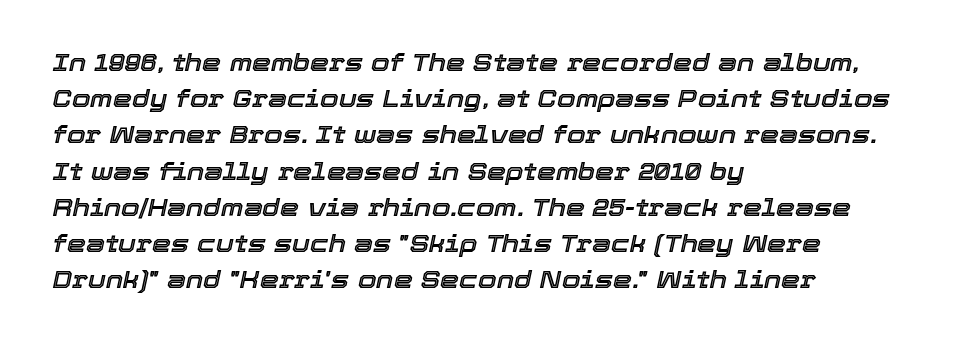
{"italic": "yes", "lean": "right", "slant_degrees": 12, "underline": "no", "align": "left", "line_spacing": "normal", "line_spacing_ratio": 1.51, "letter_spacing": "normal", "letter_spacing_em": 0.0, "glyph_px": 24}
